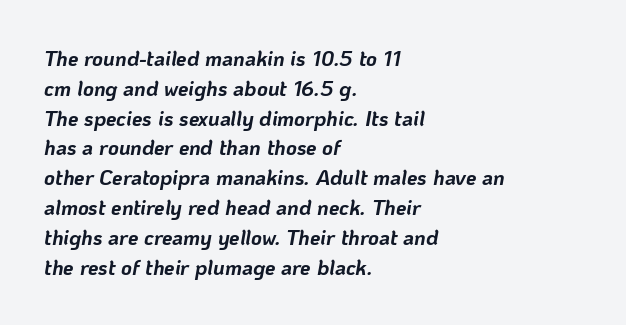
{"italic": "yes", "lean": "right", "slant_degrees": 10, "bold": "yes", "underline": "no", "align": "left", "line_spacing": "normal", "line_spacing_ratio": 1.42, "letter_spacing": "normal", "letter_spacing_em": 0.0, "glyph_px": 21}
